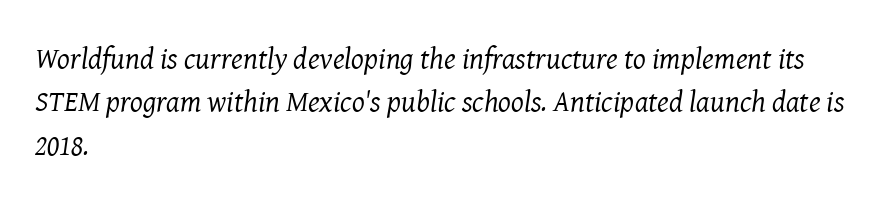
Q: Is the text bold? A: No.
Q: Is the text italic (slanted)? A: Yes, it leans right by about 8 degrees.
Q: Is the typeface a serif or a sans-serif typeface? A: Serif.
Q: Is the text underlined? A: No.
Q: How is the paragraph aligned? A: Left-aligned.
Q: Is the spacing between letters normal or unusually wide? A: Normal.
Q: Is the spacing between lines tight, normal or loose? A: Normal.
Q: Width (condensed, normal, or wide)? A: Normal.
Q: Stroke contrast? A: Medium.
Q: x-height? A: Medium.
Q: Monospaced? A: No.
